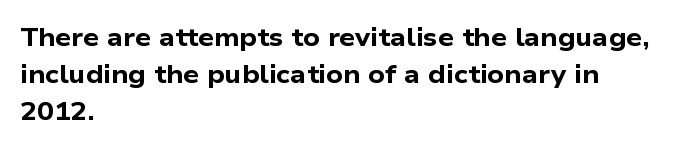
The image shows 25 px bold type; set left-aligned, normal line spacing (1.49x), normal letter spacing, not underlined.
